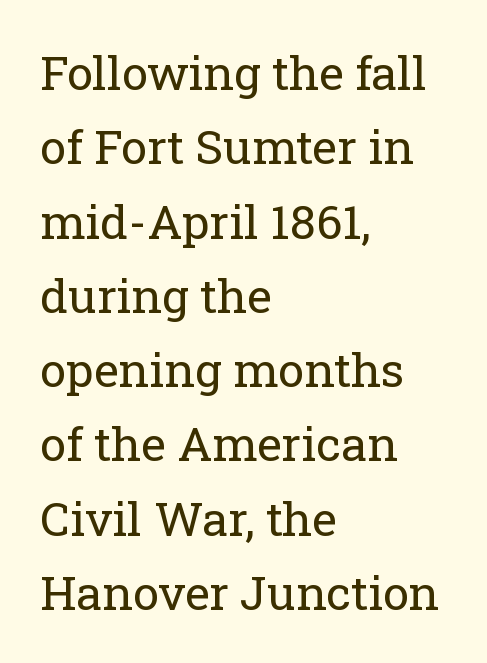
{"serif": "yes", "italic": "no", "bold": "no", "weight": "regular", "width": "normal", "stroke_contrast": "low", "x_height": "medium", "monospaced": "no", "underline": "no", "align": "left", "line_spacing": "normal", "line_spacing_ratio": 1.58, "letter_spacing": "normal", "letter_spacing_em": 0.0, "glyph_px": 47}
